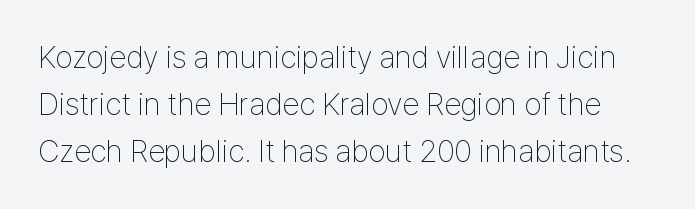
The rendering shows plain stroke endings on the letterforms — a sans-serif design. You can tell it's not italic because the verticals are truly vertical. Varying glyph widths throughout — classic text-font behaviour. This reads as an unemphasized weight, regular at the heaviest. Rule under the text: the space is simply empty.
